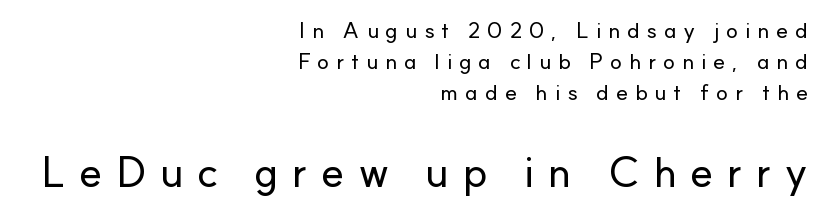
{"serif": "no", "italic": "no", "width": "normal", "stroke_contrast": "low", "x_height": "small", "monospaced": "no", "underline": "no", "align": "right", "line_spacing": "normal", "line_spacing_ratio": 1.42, "letter_spacing": "wide", "letter_spacing_em": 0.31, "larger_block": "second", "size_ratio": 1.95, "glyph_px": 43}
